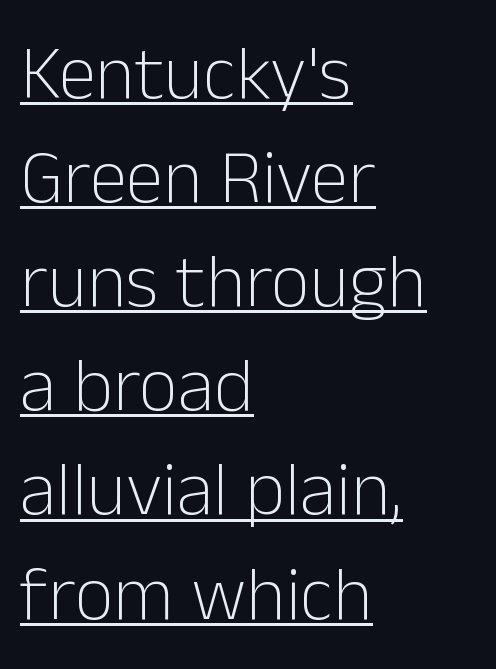
Does the lettering tilt? It doesn't — this is upright. Is the type heavy? It reads as light-to-regular instead. Tracking here is standard; glyphs follow each other at the usual distance. The designer left line spacing at the default. The passage shown is underscored from start to finish. Examine the stroke ends and you'll find no serifs.
